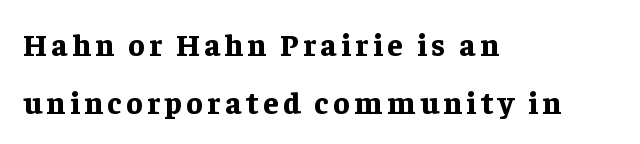
{"serif": "yes", "italic": "no", "bold": "yes", "weight": "bold", "width": "normal", "stroke_contrast": "low", "x_height": "medium", "monospaced": "no", "underline": "no", "align": "left", "line_spacing_ratio": 1.86, "glyph_px": 31}
